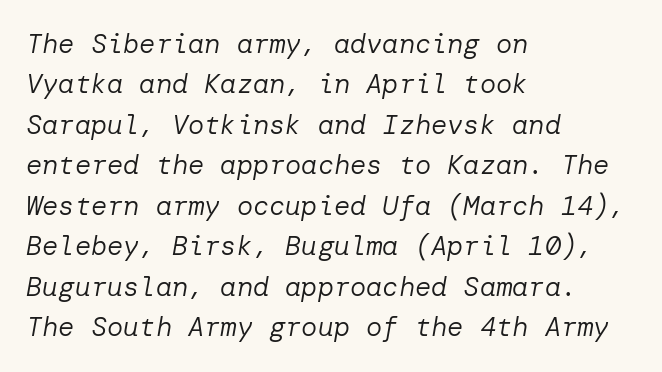
The leading is moderate, giving the passage an even texture. Underline: absent. The letters are slanted; this is an italic face. Heft: none added — not bold. Each line starts at the same left margin while the right side varies. Short note: letters normally spaced.
